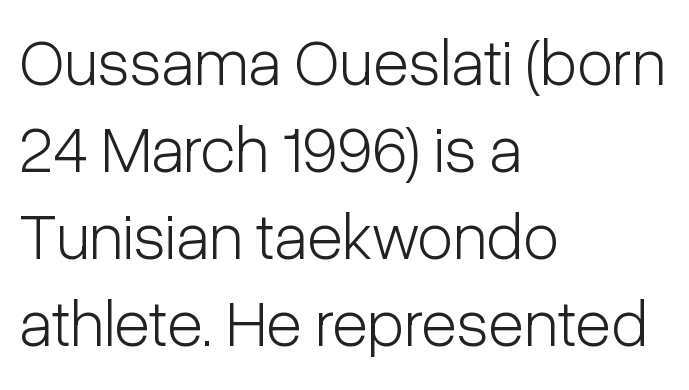
{"serif": "no", "italic": "no", "bold": "no", "weight": "light", "width": "condensed", "stroke_contrast": "low", "x_height": "medium", "monospaced": "no", "underline": "no", "align": "left", "line_spacing": "normal", "line_spacing_ratio": 1.32, "letter_spacing": "normal", "letter_spacing_em": 0.0, "glyph_px": 66}
